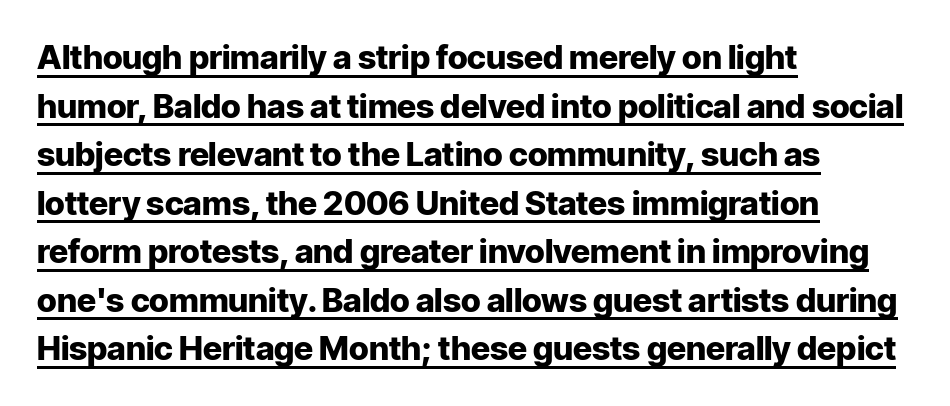
{"serif": "no", "italic": "no", "bold": "yes", "weight": "heavy", "width": "normal", "stroke_contrast": "low", "x_height": "medium", "monospaced": "no", "underline": "yes", "align": "left", "line_spacing": "normal", "line_spacing_ratio": 1.47, "letter_spacing": "normal", "letter_spacing_em": 0.0, "glyph_px": 33}
